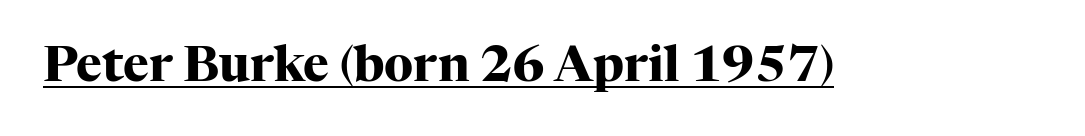
This rendering features underlined lettering. You could not count columns in this text — the font is proportionally spaced. The gaps between neighbouring characters are ordinary and unremarkable. Strong, thick strokes mark this as bold type.
